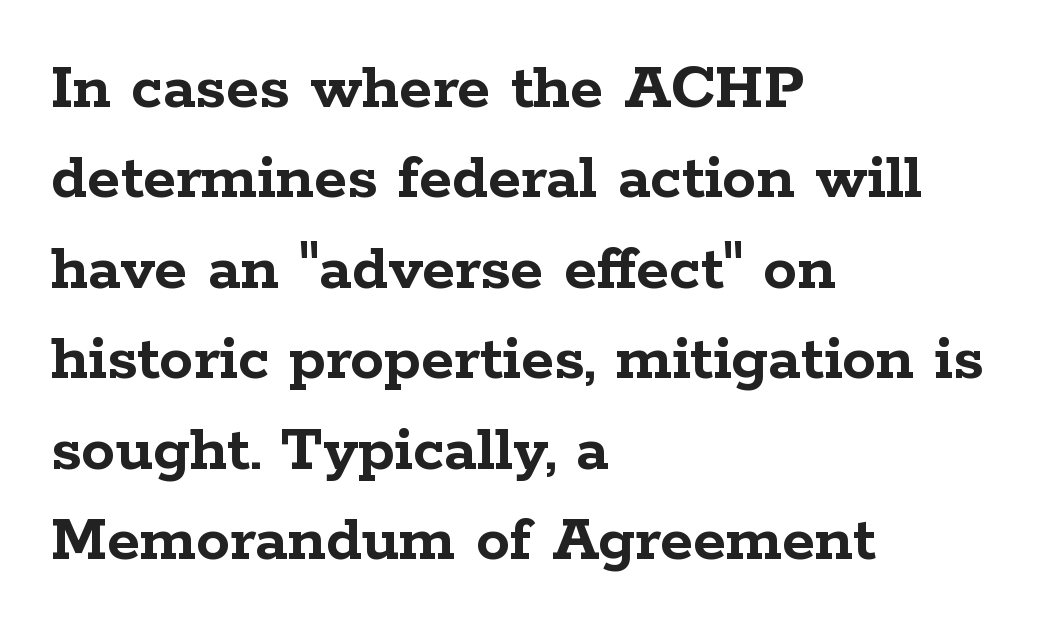
Q: Is the text bold? A: Yes.
Q: Is the text italic (slanted)? A: No, it is upright.
Q: Is the typeface a serif or a sans-serif typeface? A: Serif.
Q: Is the text underlined? A: No.
Q: How is the paragraph aligned? A: Left-aligned.
Q: Is the spacing between letters normal or unusually wide? A: Normal.
Q: Is the spacing between lines tight, normal or loose? A: Normal.
Q: Width (condensed, normal, or wide)? A: Wide.
Q: Stroke contrast? A: Low.
Q: x-height? A: Medium.
Q: Monospaced? A: No.
